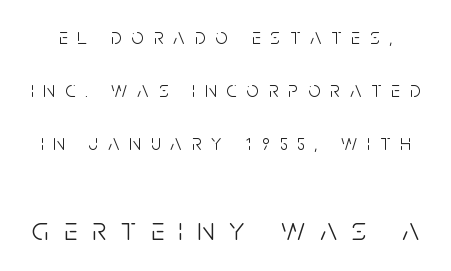
The font sits on the lighter half of the weight spectrum, regular included. The face used here is proportionally spaced, like ordinary book or web type. The glyphs in this specimen are sans serif. The horizontal fit of the characters is loose and conspicuously gappy. In terms of posture, this sample is upright. Any mark beneath the type? The region is blank.
